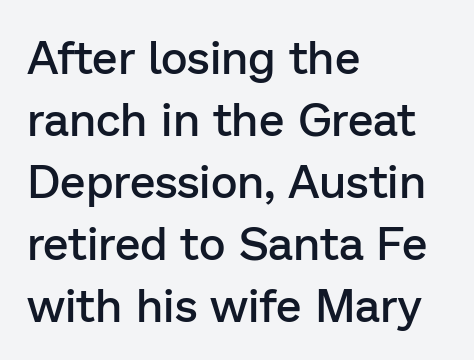
The typesetting leans somewhat heavy: a semibold. Short note: letters normally spaced. Short and long lines alike share a common starting point at left. Stroke terminals: plain, sans-serif.
